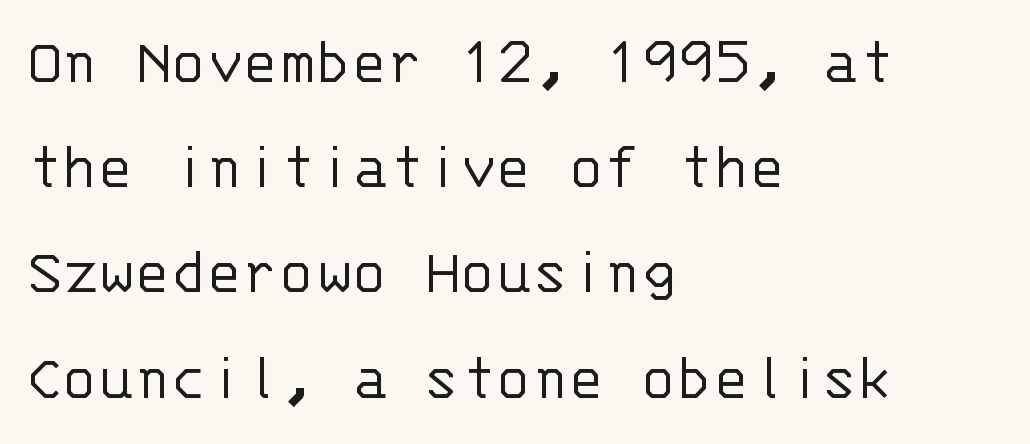
The gaps between neighbouring characters are ordinary and unremarkable. This is the regular roman posture of the typeface. Notice how descenders clear the ascenders below comfortably — that's standard leading. The weight would be labelled regular, book, light, or lighter still. Beneath every word, the page is bare. The letters march in equal steps, a hallmark of fixed-pitch type.
